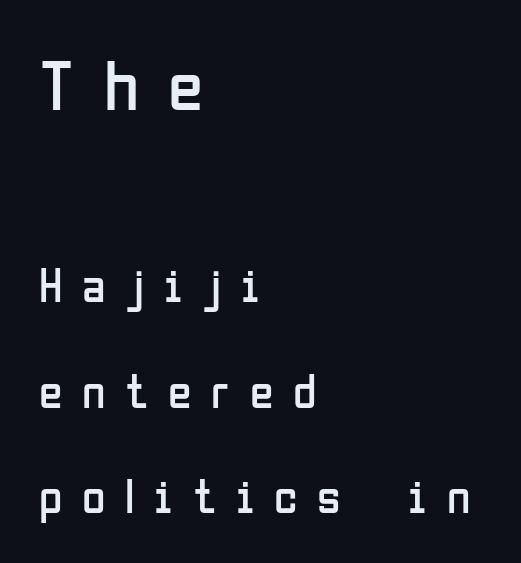
The image shows 72 px regular-weight, condensed sans-serif type, upright; set left-aligned, loose line spacing (2.2x), unusually wide letter spacing (+0.41 em), not underlined; the first (top) block is 1.5x larger; low stroke contrast and a medium x-height.
